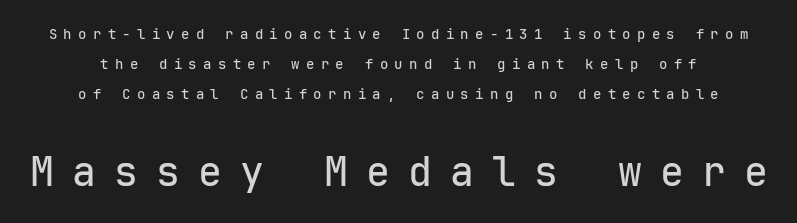
Q: Is the text italic (slanted)? A: No, it is upright.
Q: Is the typeface a serif or a sans-serif typeface? A: Sans-serif.
Q: Is the text underlined? A: No.
Q: Is the spacing between letters normal or unusually wide? A: Unusually wide.
Q: Is the spacing between lines tight, normal or loose? A: Loose.
Q: Which block of text is set in a larger size, the first (top) or the second (bottom)? A: The second (bottom) one.
Q: Width (condensed, normal, or wide)? A: Normal.
Q: Stroke contrast? A: Low.
Q: x-height? A: Medium.
Q: Monospaced? A: Yes.
